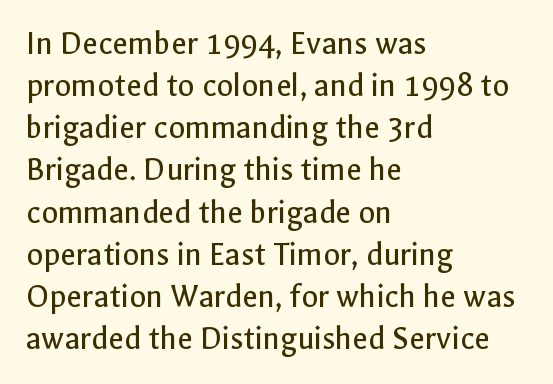
The characters display no serif detailing; their extremities are plain. These lines were composed using upright roman letters. Type without underlining. Letter spacing: default. The strokes carry an ordinary text weight at most.
